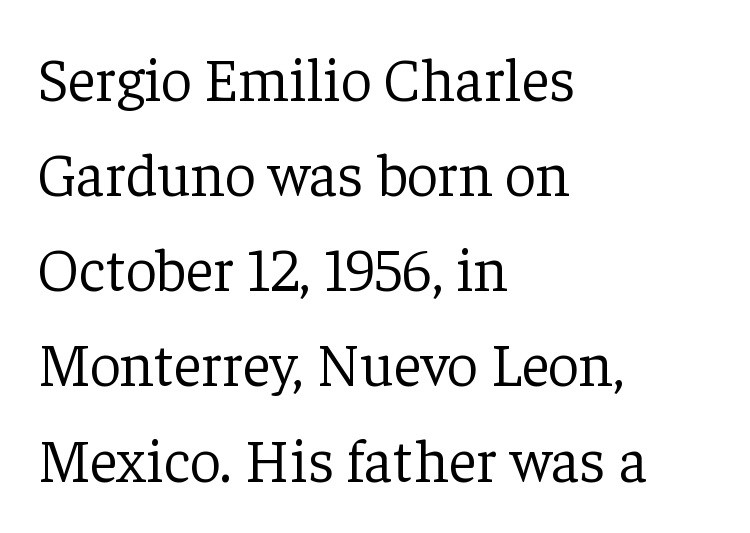
{"serif": "yes", "italic": "no", "bold": "no", "weight": "light", "width": "normal", "stroke_contrast": "low", "x_height": "medium", "monospaced": "no", "underline": "no", "align": "left", "line_spacing": "normal", "line_spacing_ratio": 1.56, "letter_spacing": "normal", "letter_spacing_em": 0.0, "glyph_px": 61}
